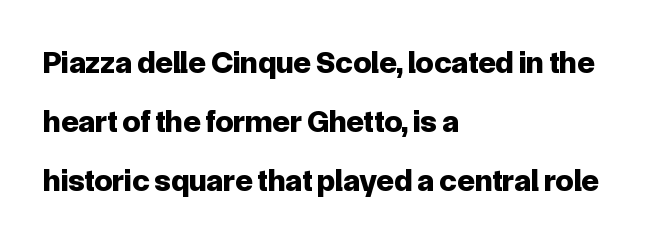
These lines are rendered in a variable-pitch font. These lines keep a tight, regular rhythm from letter to letter. Descenders are the only things crossing below the line. Designer's note — italics off, roman on. A sans-serif font was chosen for this passage. The lines in this sample share a left origin and differ only in where they stop.
